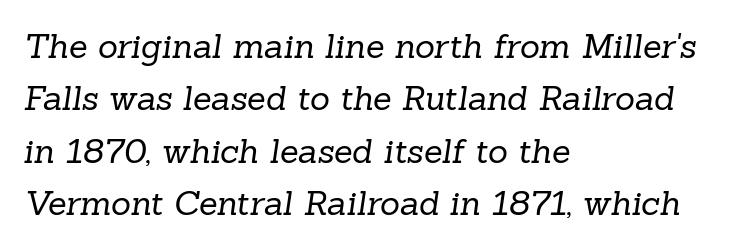
Honestly, the row spacing looks completely unremarkable. The rendering shows small feet on the letterforms — a serif design. Decoration check: the copy has no underline. The text block is weighted toward the left margin, trailing off unevenly rightward. Observe the ordinary spacing: letters are neighbours, not strangers. The weight would be labelled regular, book, light, or lighter still.
